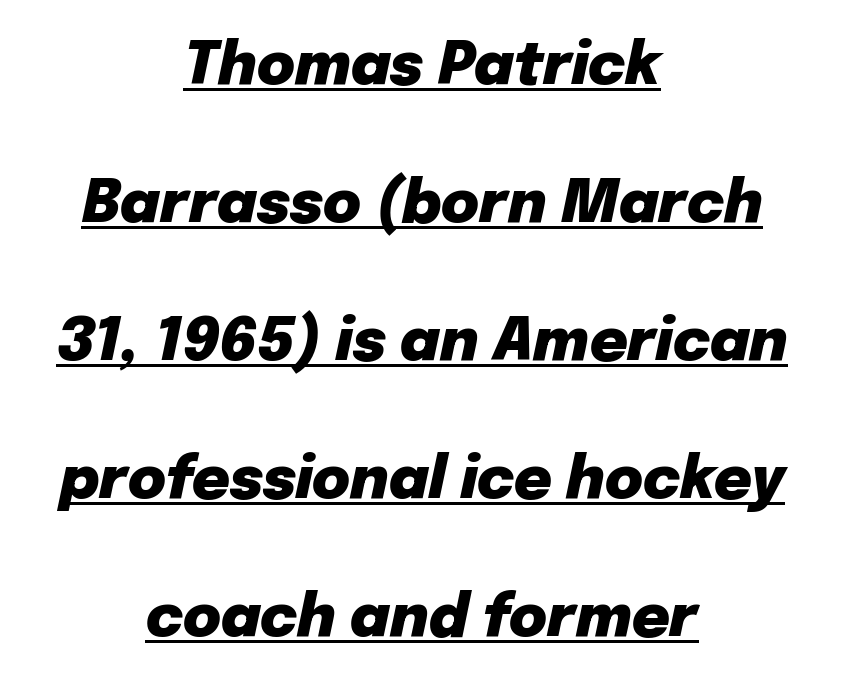
Q: Is the text bold? A: Yes.
Q: Is the text italic (slanted)? A: Yes, it leans right by about 12 degrees.
Q: Is the text underlined? A: Yes.
Q: How is the paragraph aligned? A: Centered.
Q: Is the spacing between letters normal or unusually wide? A: Normal.
Q: Is the spacing between lines tight, normal or loose? A: Loose.
Q: Width (condensed, normal, or wide)? A: Normal.
Q: Stroke contrast? A: Low.
Q: x-height? A: Medium.
Q: Monospaced? A: No.
